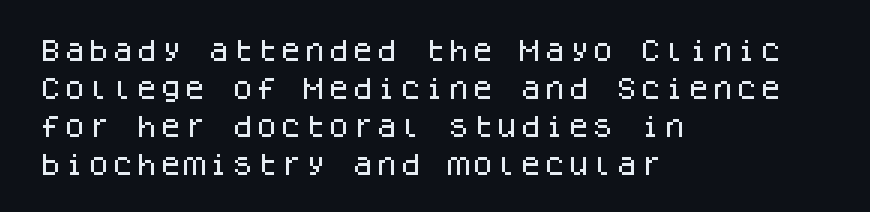
The specimen omits any rule beneath the text block's lines. Alignment: flush left. Italic? Not at all — the glyphs are vertical. The lines sit at an ordinary, default distance from one another. You could call the tracking neutral — neither tight nor loose.
